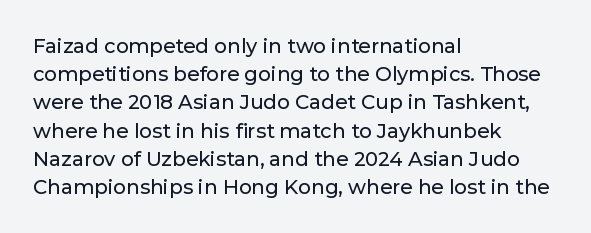
{"italic": "no", "underline": "no", "align": "left", "line_spacing": "normal", "line_spacing_ratio": 1.41, "letter_spacing": "normal", "letter_spacing_em": 0.0, "glyph_px": 20}
